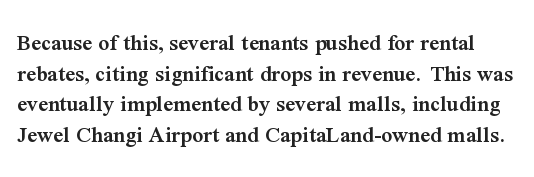
Q: Is the text bold? A: Semi-bold.
Q: Is the text italic (slanted)? A: No, it is upright.
Q: Is the text underlined? A: No.
Q: Is the spacing between letters normal or unusually wide? A: Normal.
Q: Is the spacing between lines tight, normal or loose? A: Normal.
